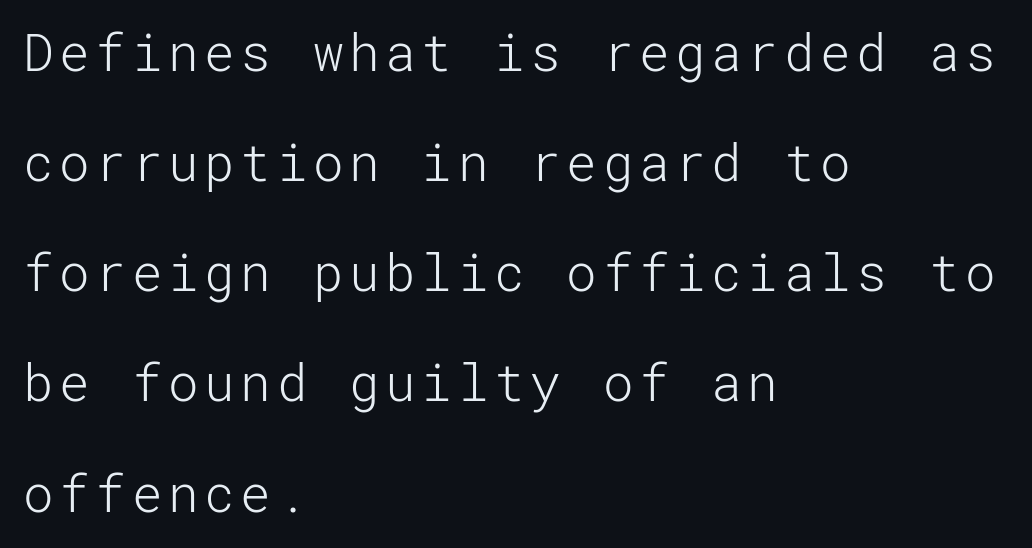
Q: Is the text bold? A: No.
Q: Is the text italic (slanted)? A: No, it is upright.
Q: Is the typeface a serif or a sans-serif typeface? A: Sans-serif.
Q: Is the text underlined? A: No.
Q: How is the paragraph aligned? A: Left-aligned.
Q: Is the spacing between lines tight, normal or loose? A: Loose.
Q: Width (condensed, normal, or wide)? A: Normal.
Q: Stroke contrast? A: Low.
Q: x-height? A: Medium.
